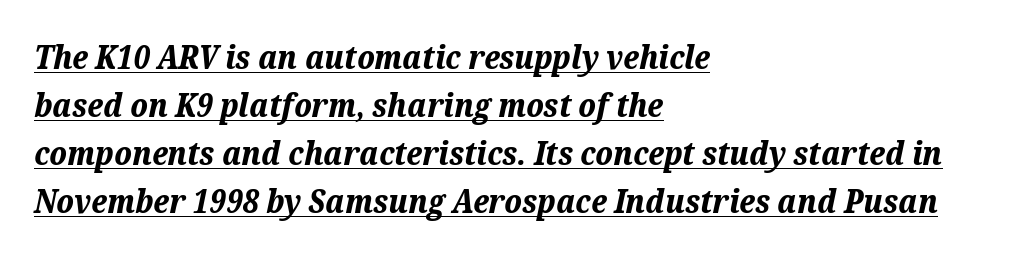
{"italic": "yes", "lean": "right", "slant_degrees": 12, "bold": "yes", "weight": "bold", "width": "normal", "stroke_contrast": "medium", "x_height": "medium", "monospaced": "no", "underline": "yes", "align": "left", "line_spacing": "normal", "line_spacing_ratio": 1.5, "letter_spacing": "normal", "letter_spacing_em": 0.0, "glyph_px": 32}
